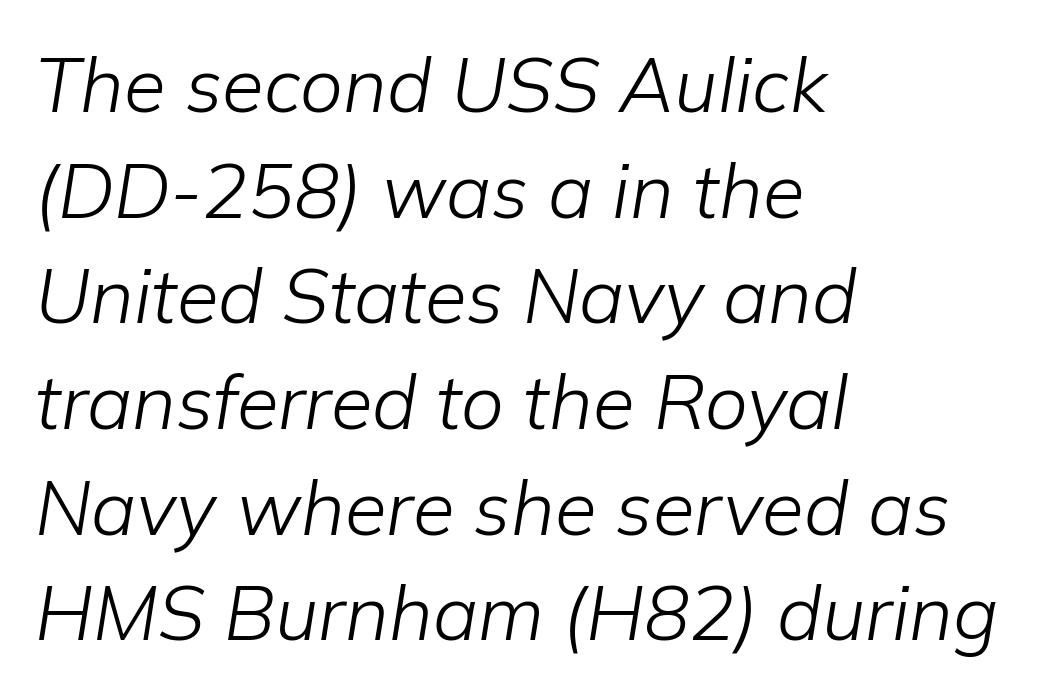
The image shows 76 px light type, italic (leaning right); set left-aligned, normal line spacing (1.39x), normal letter spacing, not underlined; low stroke contrast and a medium x-height.
